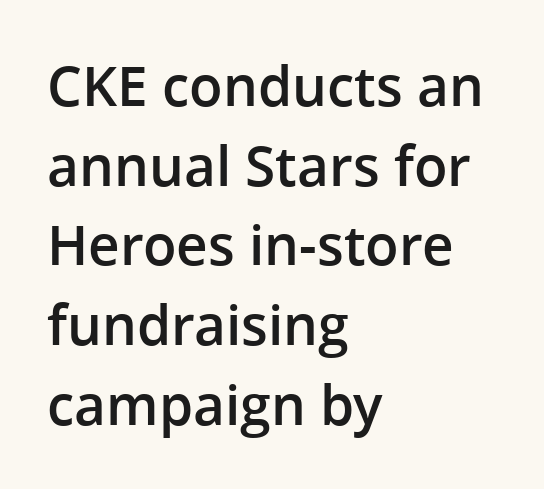
A typesetter would call this proportional, since set widths differ per character. Layout note: lines flush left. A bare baseline throughout the passage. Posture: vertical. The passage shown is typeset with a sans-serif family.
